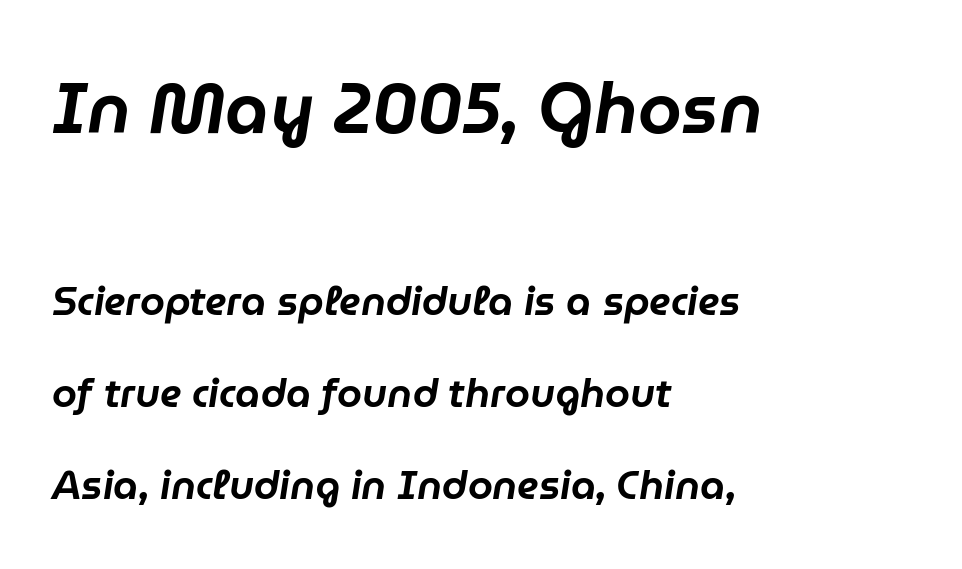
{"italic": "yes", "lean": "right", "slant_degrees": 9, "width": "normal", "stroke_contrast": "low", "x_height": "medium", "monospaced": "no", "underline": "no", "align": "left", "line_spacing": "loose", "line_spacing_ratio": 2.3, "letter_spacing": "normal", "letter_spacing_em": 0.0, "larger_block": "first", "size_ratio": 1.75, "glyph_px": 70}
